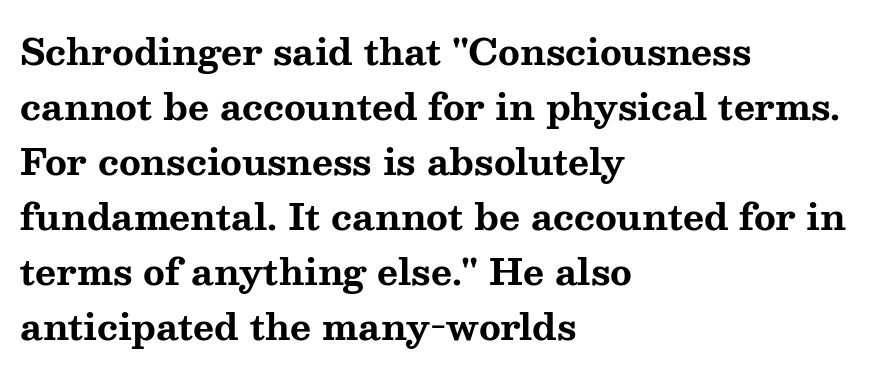
{"serif": "yes", "italic": "no", "bold": "yes", "weight": "bold", "width": "wide", "stroke_contrast": "medium", "x_height": "medium", "monospaced": "no", "underline": "no", "align": "left", "line_spacing": "normal", "line_spacing_ratio": 1.53, "letter_spacing": "normal", "letter_spacing_em": 0.0, "glyph_px": 36}
